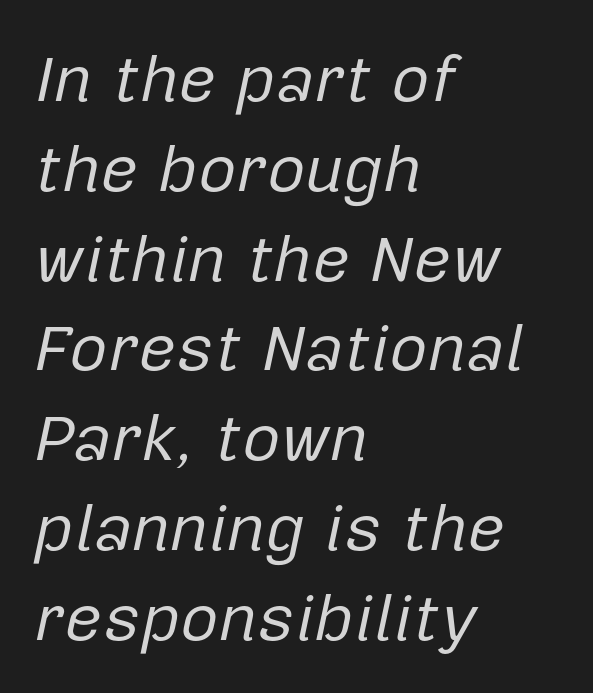
{"italic": "yes", "lean": "right", "slant_degrees": 12, "bold": "no", "weight": "regular", "width": "normal", "stroke_contrast": "low", "x_height": "medium", "monospaced": "no", "underline": "no", "align": "left", "line_spacing": "normal", "line_spacing_ratio": 1.36, "letter_spacing": "normal", "letter_spacing_em": 0.0, "glyph_px": 66}
